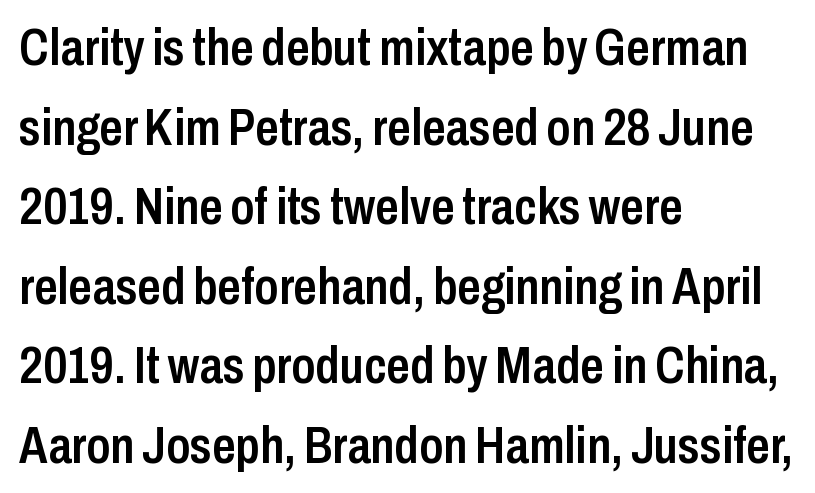
Caption: standard tracking, unaltered. No word sits above an underline. This is the regular roman posture of the typeface. Look at the stroke-to-counter ratio: somewhat heavy, a semibold. Proportional: the letters do not fall into vertical columns. Typographically, this falls in the sans-serif category.
